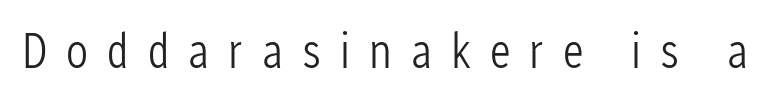
The image shows 49 px light, condensed sans-serif type, upright; set unusually wide letter spacing (+0.39 em), not underlined; low stroke contrast and a medium x-height.
